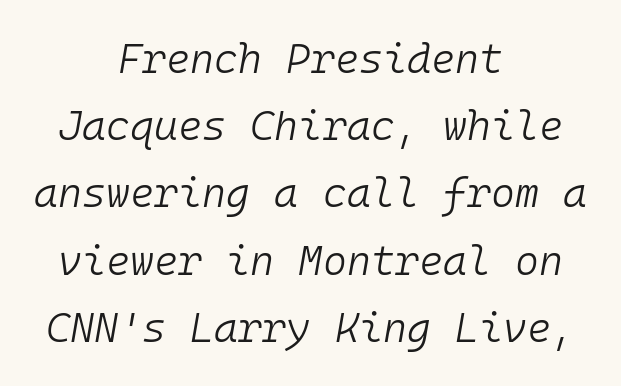
Q: Is the text bold? A: No.
Q: Is the text italic (slanted)? A: Yes, it leans right by about 10 degrees.
Q: Is the text underlined? A: No.
Q: How is the paragraph aligned? A: Centered.
Q: Is the spacing between letters normal or unusually wide? A: Normal.
Q: Is the spacing between lines tight, normal or loose? A: Normal.
Q: Width (condensed, normal, or wide)? A: Normal.
Q: Stroke contrast? A: Low.
Q: x-height? A: Medium.
Q: Monospaced? A: Yes.
